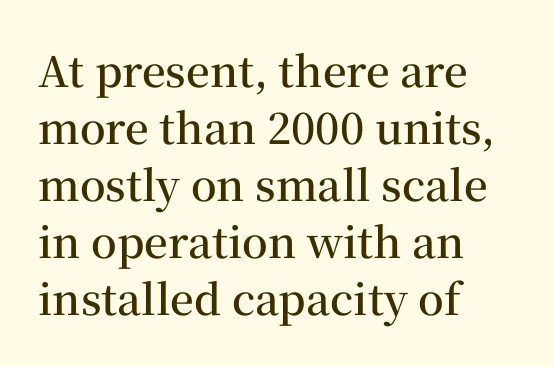
{"serif": "yes", "italic": "no", "bold": "semi", "weight": "semibold", "width": "normal", "stroke_contrast": "medium", "x_height": "medium", "monospaced": "no", "underline": "no", "align": "left", "line_spacing": "normal", "line_spacing_ratio": 1.36, "letter_spacing": "normal", "letter_spacing_em": 0.0, "glyph_px": 42}
